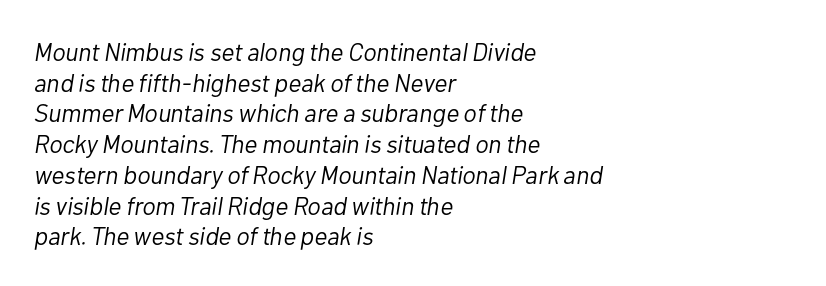
{"italic": "yes", "lean": "right", "slant_degrees": 10, "bold": "no", "underline": "no", "align": "left", "line_spacing_ratio": 1.23, "letter_spacing": "normal", "letter_spacing_em": 0.0, "glyph_px": 25}
